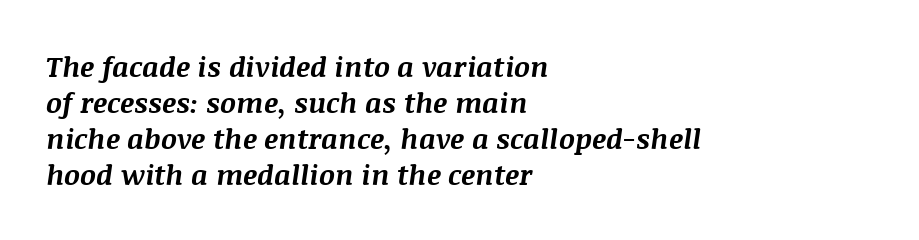
Q: Is the text bold? A: Yes.
Q: Is the text italic (slanted)? A: Yes, it leans right by about 8 degrees.
Q: Is the text underlined? A: No.
Q: How is the paragraph aligned? A: Left-aligned.
Q: Is the spacing between letters normal or unusually wide? A: Normal.
Q: Is the spacing between lines tight, normal or loose? A: Normal.
Q: Width (condensed, normal, or wide)? A: Normal.
Q: Stroke contrast? A: Medium.
Q: x-height? A: Large.
Q: Monospaced? A: No.
